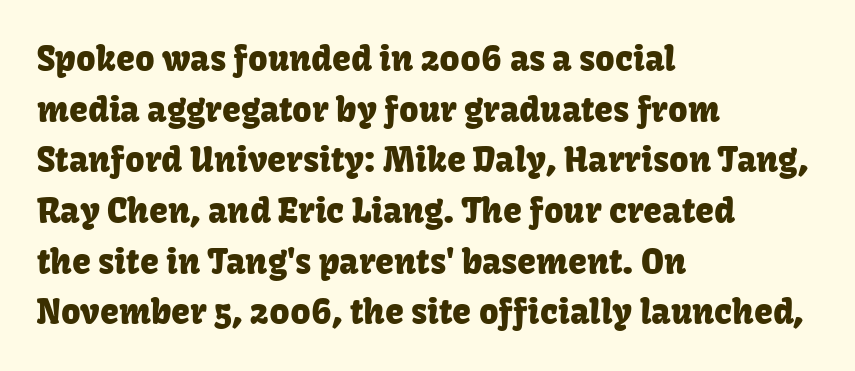
Q: Is the text italic (slanted)? A: No, it is upright.
Q: Is the typeface a serif or a sans-serif typeface? A: Sans-serif.
Q: Is the text underlined? A: No.
Q: How is the paragraph aligned? A: Left-aligned.
Q: Is the spacing between letters normal or unusually wide? A: Normal.
Q: Is the spacing between lines tight, normal or loose? A: Normal.
Q: Width (condensed, normal, or wide)? A: Normal.
Q: Stroke contrast? A: Low.
Q: x-height? A: Medium.
Q: Monospaced? A: No.
